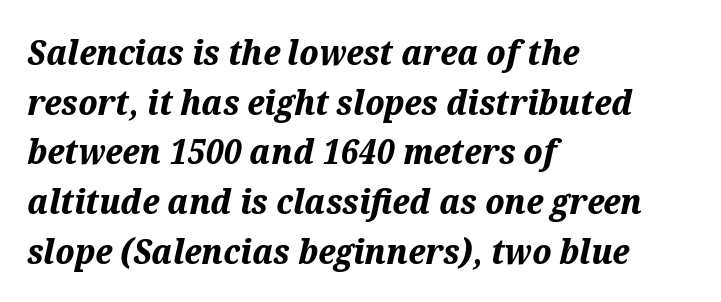
Q: Is the text bold? A: Yes.
Q: Is the text italic (slanted)? A: Yes, it leans right by about 12 degrees.
Q: Is the text underlined? A: No.
Q: How is the paragraph aligned? A: Left-aligned.
Q: Is the spacing between letters normal or unusually wide? A: Normal.
Q: Is the spacing between lines tight, normal or loose? A: Normal.
Q: Width (condensed, normal, or wide)? A: Normal.
Q: Stroke contrast? A: Medium.
Q: x-height? A: Medium.
Q: Monospaced? A: No.
